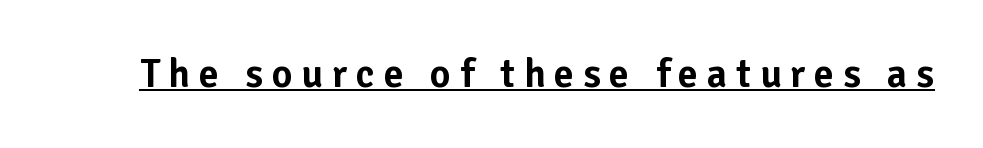
Q: Is the text italic (slanted)? A: No, it is upright.
Q: Is the typeface a serif or a sans-serif typeface? A: Sans-serif.
Q: Is the text underlined? A: Yes.
Q: Is the spacing between letters normal or unusually wide? A: Unusually wide.
Q: Width (condensed, normal, or wide)? A: Normal.
Q: Stroke contrast? A: Low.
Q: x-height? A: Medium.
Q: Monospaced? A: No.
